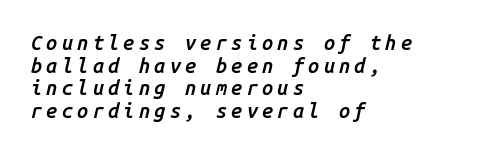
Q: Is the text bold? A: Semi-bold.
Q: Is the text italic (slanted)? A: Yes, it leans right by about 14 degrees.
Q: Is the text underlined? A: No.
Q: How is the paragraph aligned? A: Left-aligned.
Q: Is the spacing between letters normal or unusually wide? A: Unusually wide.
Q: Is the spacing between lines tight, normal or loose? A: Tight.
